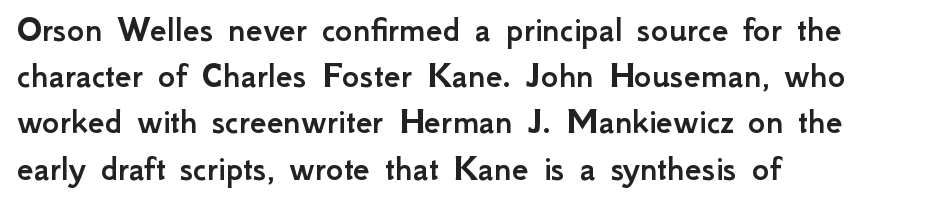
The image shows 37 px sans-serif type, upright; set left-aligned, normal line spacing (1.25x), normal letter spacing, not underlined; low stroke contrast and a small x-height.
